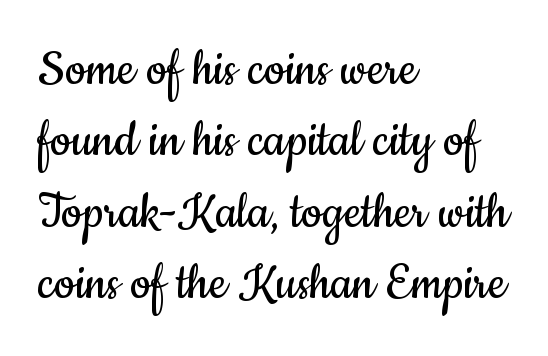
Q: Is the text bold? A: No.
Q: Is the text italic (slanted)? A: Yes.
Q: Is the typeface a serif or a sans-serif typeface? A: Sans-serif.
Q: Is the text underlined? A: No.
Q: How is the paragraph aligned? A: Left-aligned.
Q: Is the spacing between letters normal or unusually wide? A: Normal.
Q: Width (condensed, normal, or wide)? A: Condensed.
Q: Stroke contrast? A: Low.
Q: x-height? A: Small.
Q: Monospaced? A: No.
